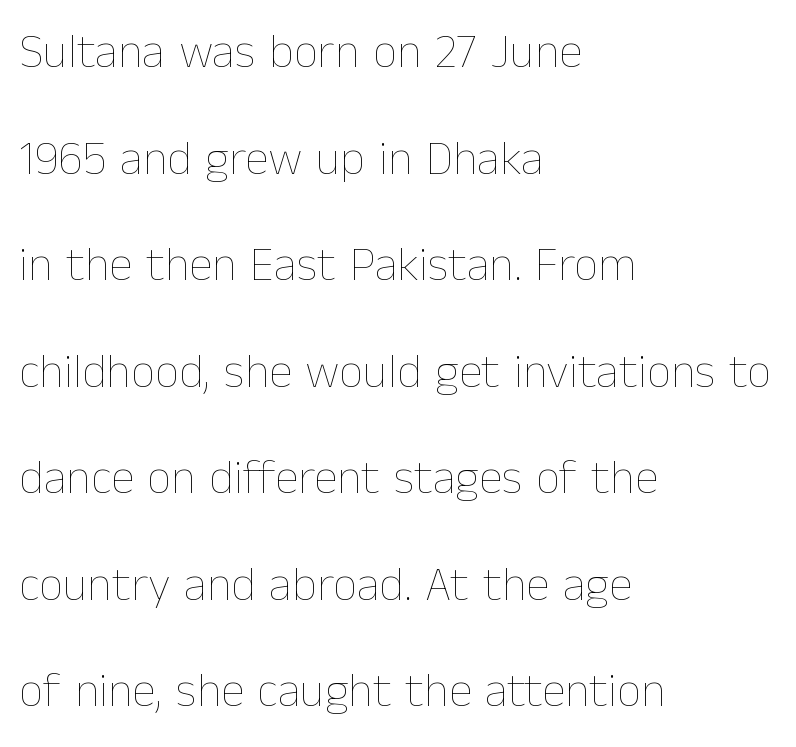
Do the characters align in a grid? No, the font is proportional. These lines are set flush left with a ragged right edge. The typography opts for an upright posture over an oblique one. Airy leading. The space directly below the letters is spotless. A typesetter would call this zero additional tracking.
